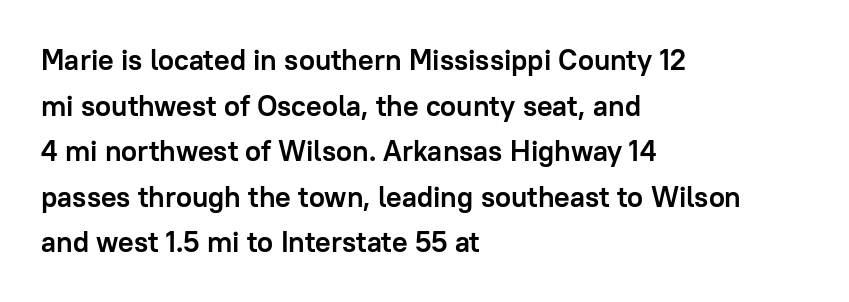
{"serif": "no", "italic": "no", "bold": "yes", "weight": "semibold", "width": "normal", "stroke_contrast": "low", "x_height": "medium", "monospaced": "no", "underline": "no", "align": "left", "line_spacing": "normal", "line_spacing_ratio": 1.57, "letter_spacing": "normal", "letter_spacing_em": 0.0, "glyph_px": 29}
